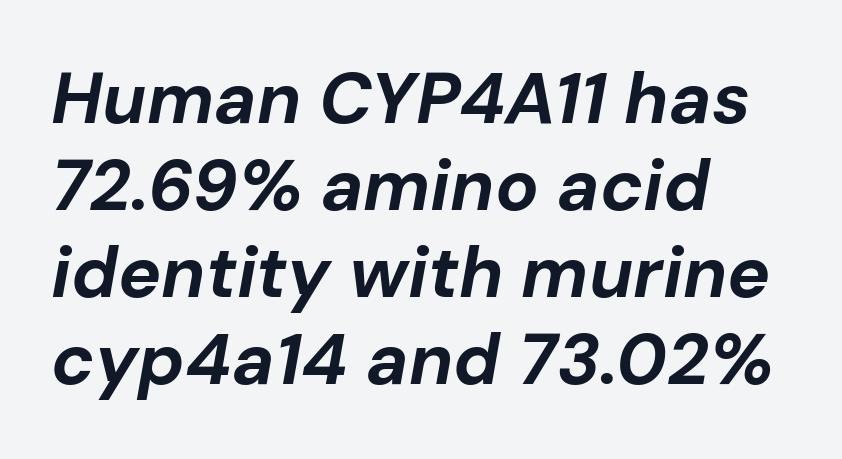
Q: Is the text bold? A: Yes.
Q: Is the text italic (slanted)? A: Yes, it leans right by about 10 degrees.
Q: Is the text underlined? A: No.
Q: How is the paragraph aligned? A: Left-aligned.
Q: Is the spacing between letters normal or unusually wide? A: Normal.
Q: Width (condensed, normal, or wide)? A: Normal.
Q: Stroke contrast? A: Low.
Q: x-height? A: Medium.
Q: Monospaced? A: No.
